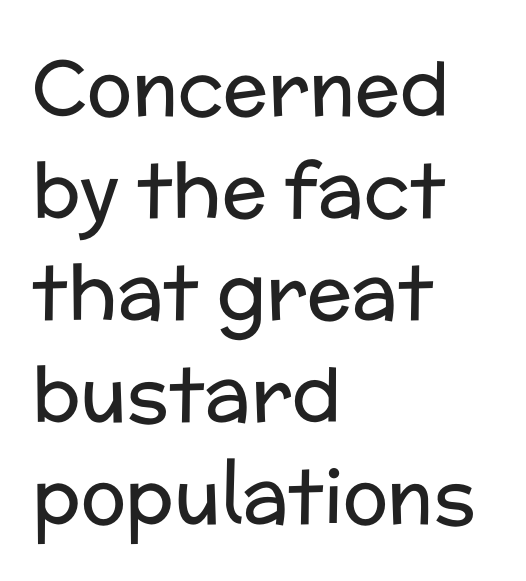
Q: Is the text bold? A: No.
Q: Is the text italic (slanted)? A: No, it is upright.
Q: Is the typeface a serif or a sans-serif typeface? A: Sans-serif.
Q: Is the text underlined? A: No.
Q: How is the paragraph aligned? A: Left-aligned.
Q: Is the spacing between letters normal or unusually wide? A: Normal.
Q: Is the spacing between lines tight, normal or loose? A: Normal.
Q: Width (condensed, normal, or wide)? A: Normal.
Q: Stroke contrast? A: Low.
Q: x-height? A: Medium.
Q: Monospaced? A: No.
